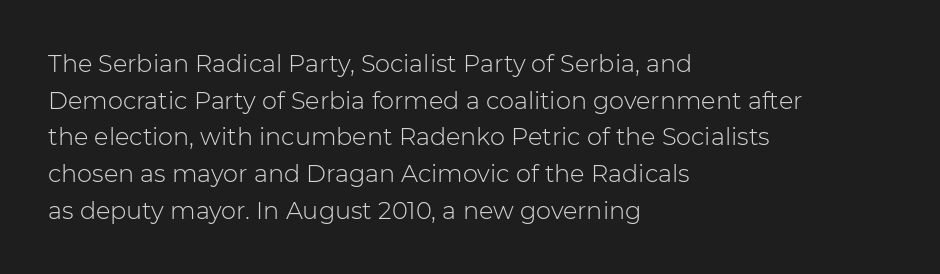
Standard letterfit; no display-style spreading of the glyphs. No chunkiness to these letters — they're not bold. This is roman type, the default non-slanted kind. Does the copy run flush right? No — it runs flush left.
